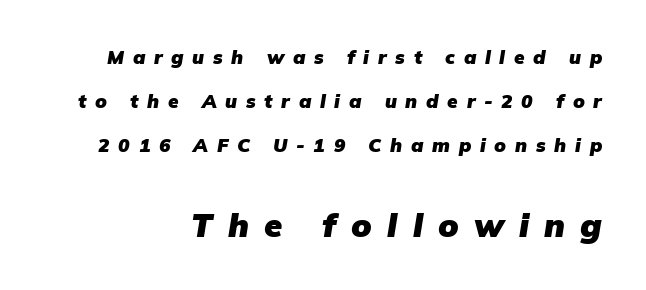
The image shows 33 px heavy type, italic (leaning right); set loose line spacing (2.32x), unusually wide letter spacing (+0.46 em), not underlined; the second (bottom) block is 1.74x larger; low stroke contrast and a medium x-height.
